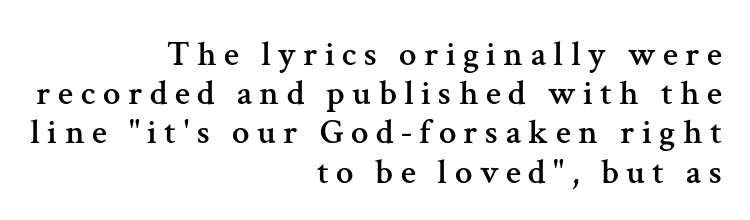
{"serif": "yes", "italic": "no", "width": "normal", "stroke_contrast": "medium", "x_height": "medium", "monospaced": "no", "underline": "no", "align": "right", "line_spacing": "tight", "line_spacing_ratio": 1.12, "letter_spacing": "wide", "letter_spacing_em": 0.21, "glyph_px": 35}
